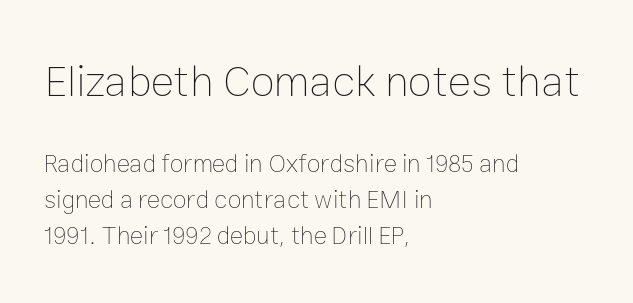
The tracking reads as untouched default to a designer's eye. Regular leading. The weight would be labelled regular, book, light, or lighter still. A student would notice the top passage is typeset larger than what follows. Only glyphs here, with clear space below each row. Short and long lines alike share a common starting point at left.
